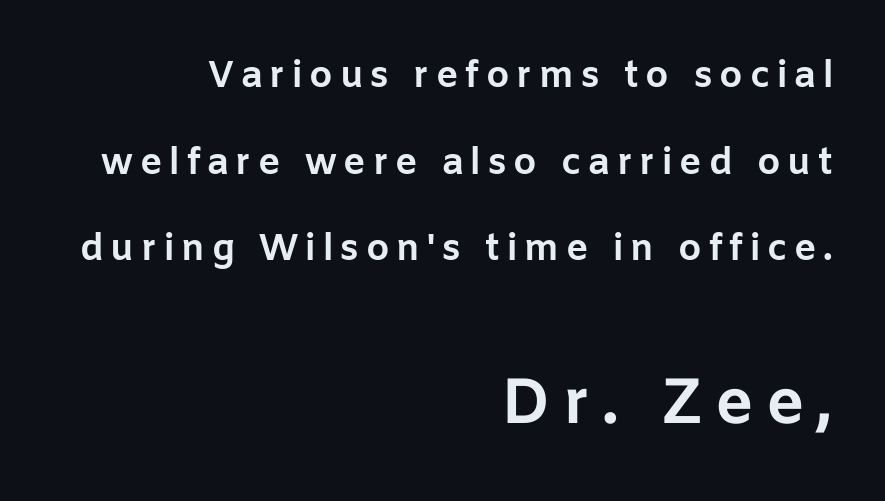
A full-strength bold gives these letters their thick strokes. Right-aligned paragraph, ragged on the left. Honestly, the rows look like they've been pulled way apart. Scale increases going downward across the two blocks. Glance below the letters and you will spot only blank space. A sans-serif font was chosen for this passage.
